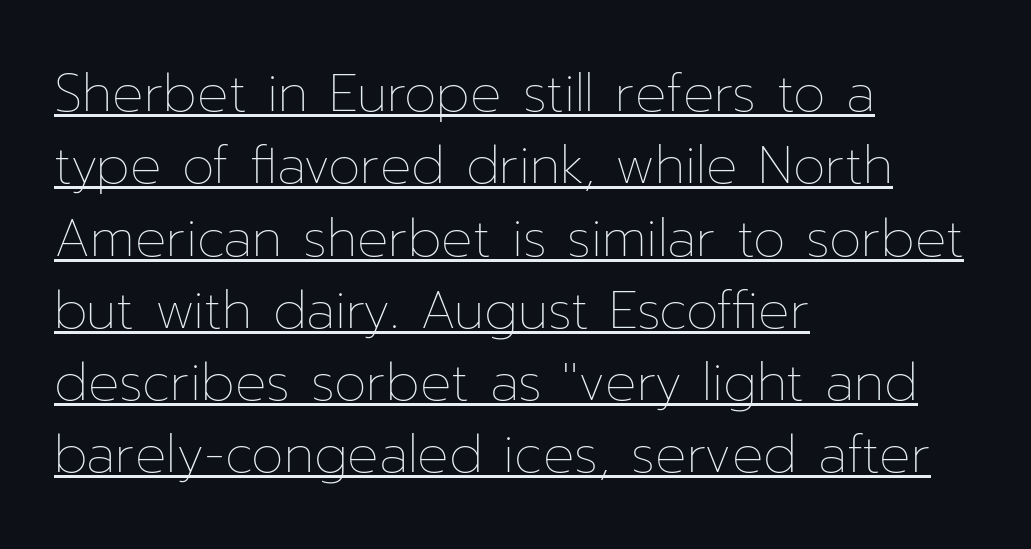
Q: Is the text bold? A: No.
Q: Is the text italic (slanted)? A: No, it is upright.
Q: Is the text underlined? A: Yes.
Q: How is the paragraph aligned? A: Left-aligned.
Q: Is the spacing between letters normal or unusually wide? A: Normal.
Q: Is the spacing between lines tight, normal or loose? A: Normal.
Q: Width (condensed, normal, or wide)? A: Normal.
Q: Stroke contrast? A: Low.
Q: x-height? A: Medium.
Q: Monospaced? A: No.
